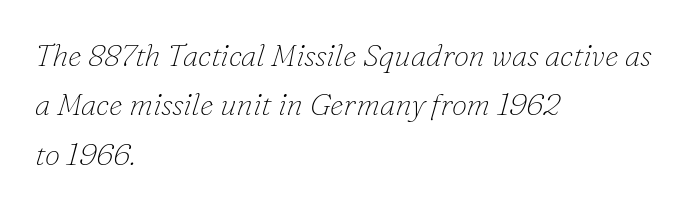
The image shows 31 px thin serif type, italic (leaning right); set left-aligned, normal line spacing (1.59x), normal letter spacing, not underlined; low stroke contrast and a small x-height.
